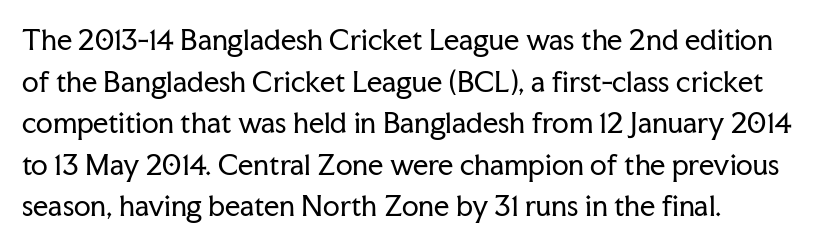
{"italic": "no", "bold": "no", "underline": "no", "line_spacing": "normal", "line_spacing_ratio": 1.54, "letter_spacing": "normal", "letter_spacing_em": 0.0, "glyph_px": 27}
